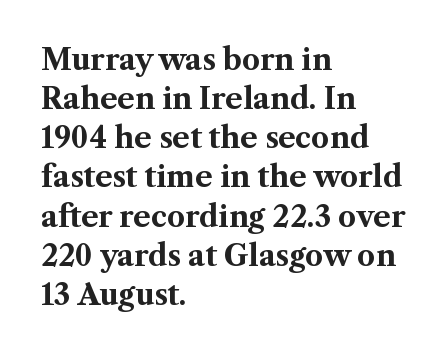
Q: Is the text bold? A: Yes.
Q: Is the text italic (slanted)? A: No, it is upright.
Q: Is the typeface a serif or a sans-serif typeface? A: Serif.
Q: Is the text underlined? A: No.
Q: How is the paragraph aligned? A: Left-aligned.
Q: Is the spacing between letters normal or unusually wide? A: Normal.
Q: Is the spacing between lines tight, normal or loose? A: Normal.
Q: Width (condensed, normal, or wide)? A: Normal.
Q: Stroke contrast? A: Medium.
Q: x-height? A: Medium.
Q: Monospaced? A: No.
